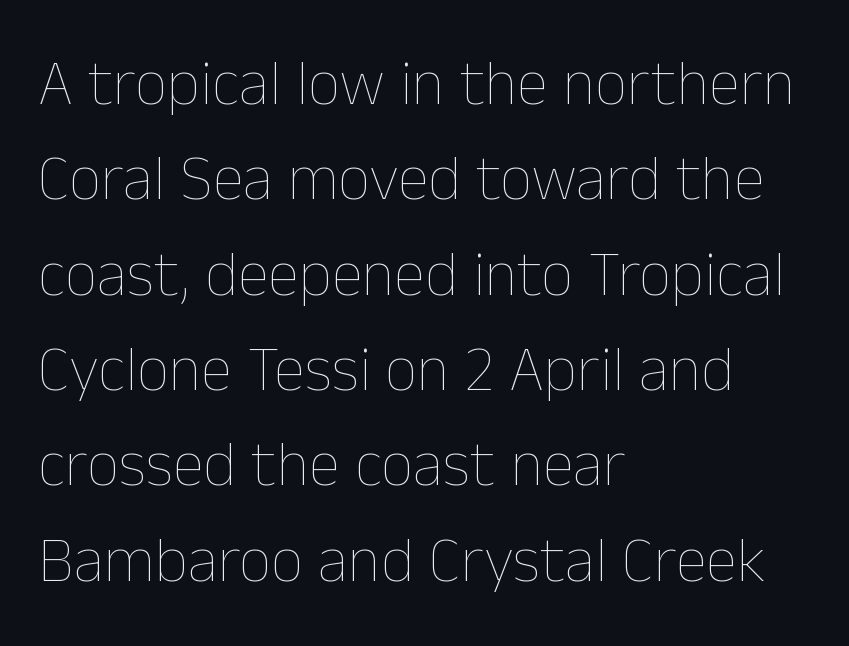
Q: Is the text bold? A: No.
Q: Is the text italic (slanted)? A: No, it is upright.
Q: Is the text underlined? A: No.
Q: How is the paragraph aligned? A: Left-aligned.
Q: Is the spacing between letters normal or unusually wide? A: Normal.
Q: Is the spacing between lines tight, normal or loose? A: Normal.
Q: Width (condensed, normal, or wide)? A: Normal.
Q: Stroke contrast? A: Low.
Q: x-height? A: Medium.
Q: Monospaced? A: No.
